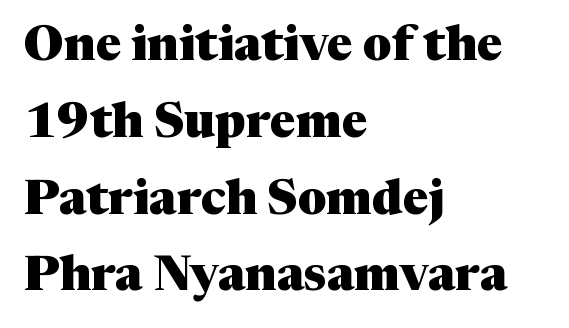
{"serif": "yes", "italic": "no", "bold": "yes", "weight": "heavy", "width": "normal", "stroke_contrast": "medium", "x_height": "medium", "monospaced": "no", "underline": "no", "align": "left", "line_spacing": "normal", "line_spacing_ratio": 1.6, "letter_spacing": "normal", "letter_spacing_em": 0.0, "glyph_px": 48}
